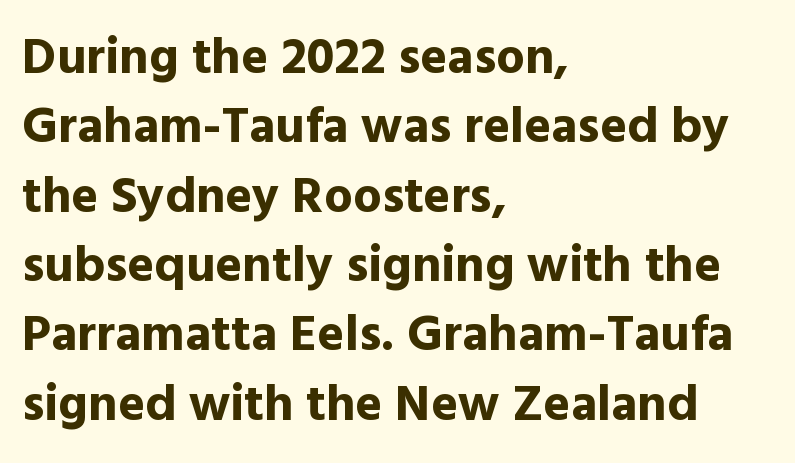
{"serif": "no", "italic": "no", "bold": "yes", "weight": "bold", "width": "normal", "x_height": "medium", "monospaced": "no", "underline": "no", "align": "left", "line_spacing": "normal", "line_spacing_ratio": 1.36, "letter_spacing": "normal", "letter_spacing_em": 0.0, "glyph_px": 51}
